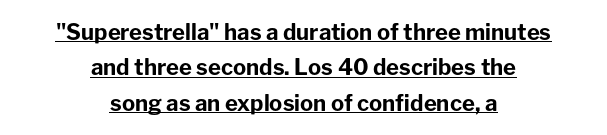
The lettering holds an erect, upright posture throughout. Each word holds together tightly as a unit, with standard inter-letter gaps. Emphasis by weight is at full strength: bold. The lettering is marked with a stroke running underneath it. These lines sit exactly where default settings would place them.
